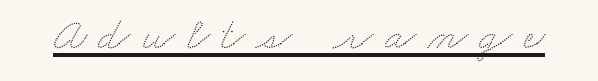
The image shows 46 px wide type; set unusually wide letter spacing (+0.25 em), underlined; low stroke contrast and a small x-height.
